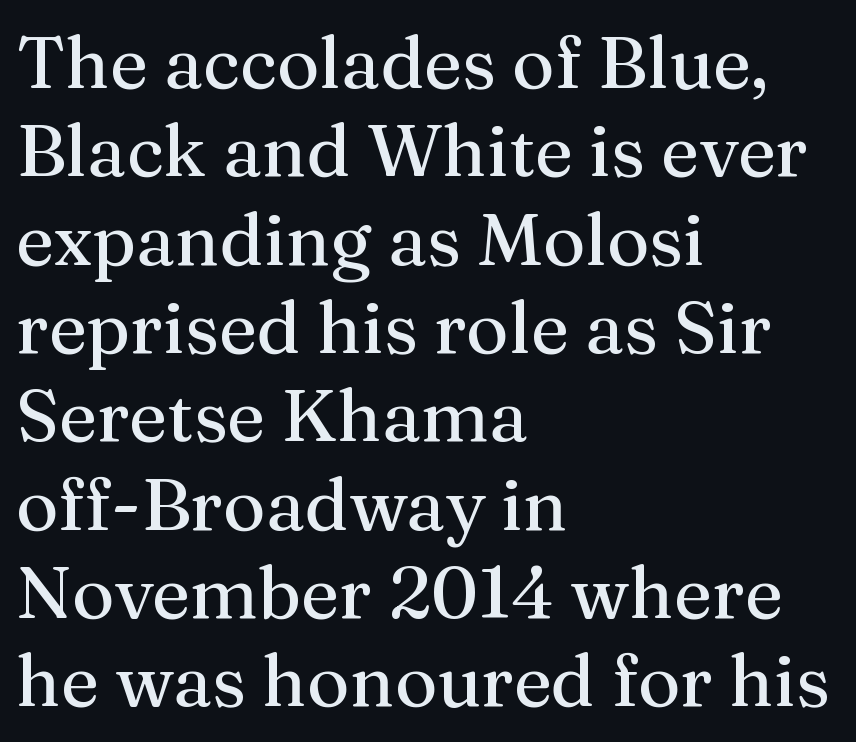
The image shows 73 px serif type, upright; set left-aligned, line spacing 1.21x, normal letter spacing, not underlined; medium stroke contrast and a medium x-height.
